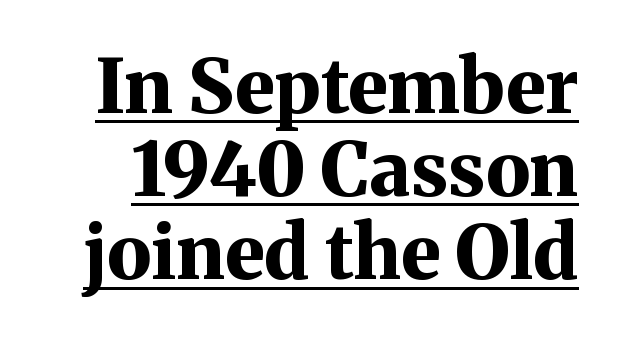
This sample carries an underscore along the baseline area. Think of a printed novel: that variable character pitch is what you see here. The letters stand straight up with perfectly vertical stems. Regarding leading, the lines here are crowded together. The rendering shows small feet on the letterforms — a serif design.
